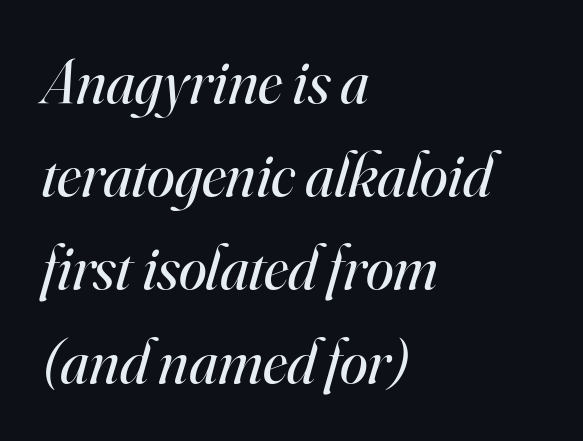
The image shows 63 px regular-weight serif type, italic (leaning right); set left-aligned, normal line spacing (1.48x), normal letter spacing, not underlined; high stroke contrast and a small x-height.
